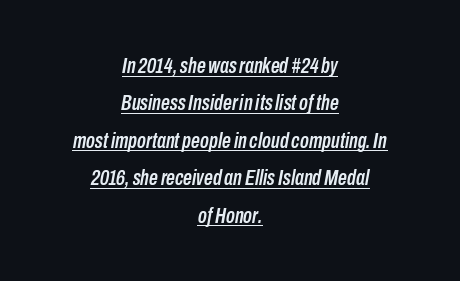
Q: Is the text italic (slanted)? A: Yes, it leans right by about 10 degrees.
Q: Is the text underlined? A: Yes.
Q: How is the paragraph aligned? A: Centered.
Q: Is the spacing between letters normal or unusually wide? A: Normal.
Q: Is the spacing between lines tight, normal or loose? A: Normal.
